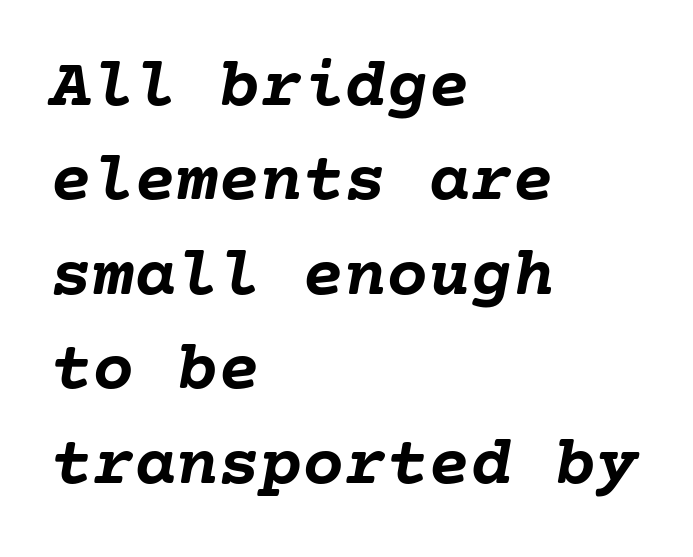
{"italic": "yes", "lean": "right", "slant_degrees": 10, "bold": "yes", "weight": "semibold", "width": "normal", "stroke_contrast": "low", "x_height": "medium", "underline": "no", "align": "left", "line_spacing": "normal", "line_spacing_ratio": 1.35, "letter_spacing": "normal", "letter_spacing_em": 0.0, "glyph_px": 70}
